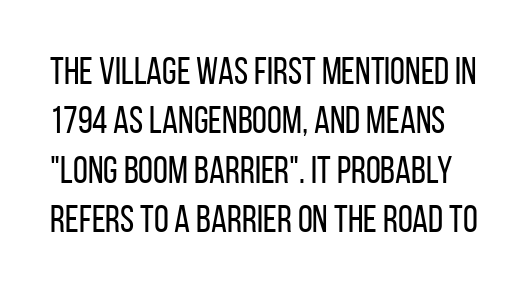
{"serif": "no", "italic": "no", "bold": "no", "weight": "regular", "width": "condensed", "stroke_contrast": "low", "x_height": "large", "monospaced": "no", "underline": "no", "line_spacing": "normal", "line_spacing_ratio": 1.3, "letter_spacing": "normal", "letter_spacing_em": 0.0, "glyph_px": 38}
